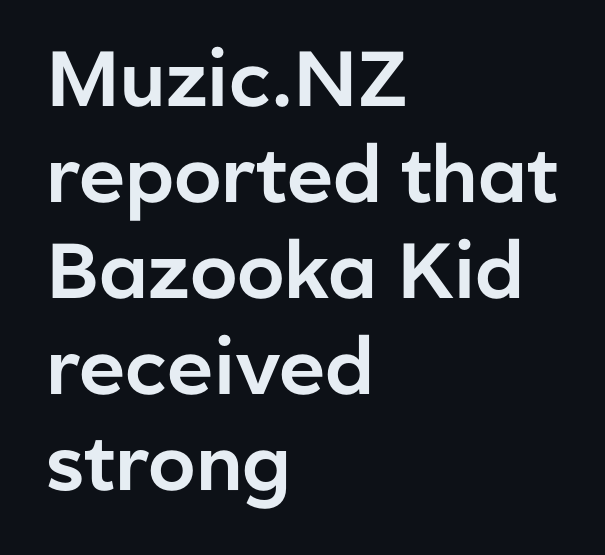
The image shows 78 px sans-serif type, upright; set left-aligned, line spacing 1.23x, normal letter spacing, not underlined; low stroke contrast and a medium x-height.
